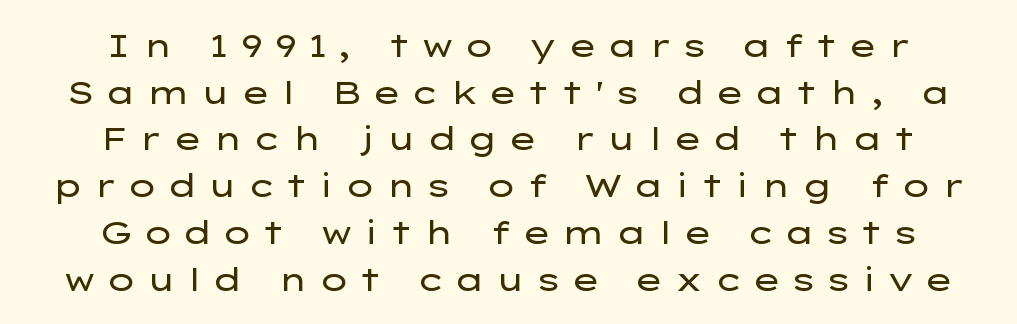
Q: Is the text bold? A: No.
Q: Is the text italic (slanted)? A: No, it is upright.
Q: Is the typeface a serif or a sans-serif typeface? A: Sans-serif.
Q: Is the text underlined? A: No.
Q: How is the paragraph aligned? A: Centered.
Q: Is the spacing between letters normal or unusually wide? A: Unusually wide.
Q: Is the spacing between lines tight, normal or loose? A: Normal.
Q: Width (condensed, normal, or wide)? A: Wide.
Q: Stroke contrast? A: Low.
Q: x-height? A: Medium.
Q: Monospaced? A: No.
